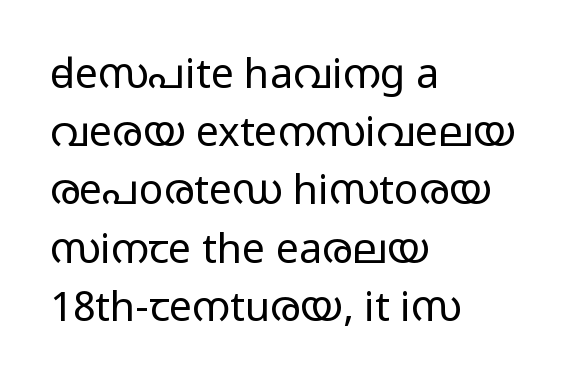
{"serif": "no", "italic": "no", "bold": "no", "weight": "light", "width": "wide", "stroke_contrast": "low", "x_height": "medium", "monospaced": "no", "underline": "no", "align": "left", "line_spacing": "normal", "line_spacing_ratio": 1.42, "letter_spacing": "normal", "letter_spacing_em": 0.0, "glyph_px": 41}
